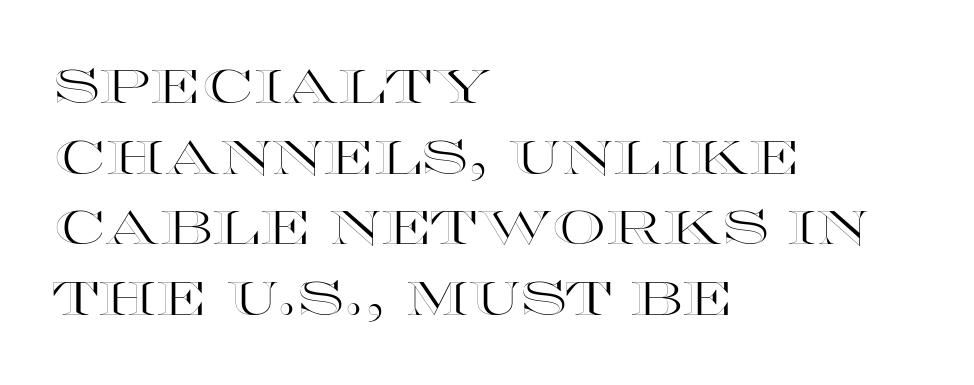
Q: Is the text italic (slanted)? A: No, it is upright.
Q: Is the text underlined? A: No.
Q: How is the paragraph aligned? A: Left-aligned.
Q: Is the spacing between letters normal or unusually wide? A: Normal.
Q: Is the spacing between lines tight, normal or loose? A: Normal.
Q: Width (condensed, normal, or wide)? A: Wide.
Q: x-height? A: Large.
Q: Monospaced? A: No.
